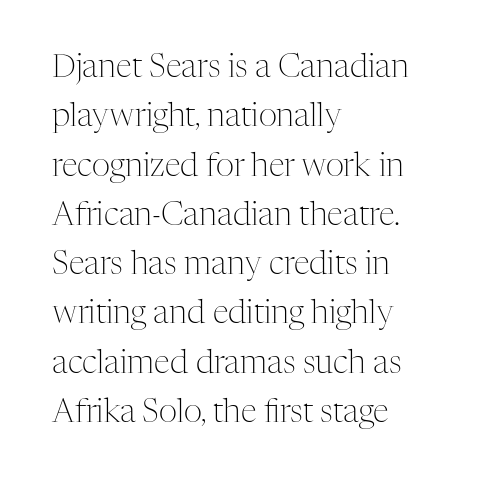
{"serif": "yes", "italic": "no", "bold": "no", "weight": "light", "width": "normal", "stroke_contrast": "medium", "x_height": "medium", "monospaced": "no", "underline": "no", "align": "left", "line_spacing": "normal", "line_spacing_ratio": 1.54, "letter_spacing": "normal", "letter_spacing_em": 0.0, "glyph_px": 32}
